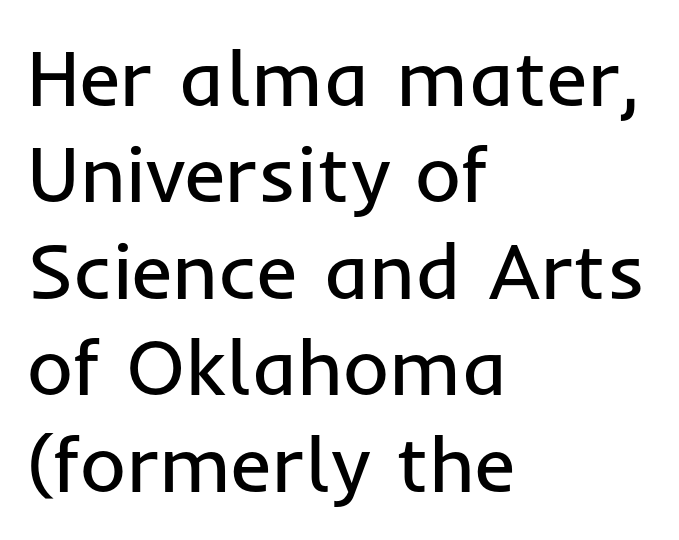
{"serif": "no", "italic": "no", "bold": "no", "weight": "regular", "width": "normal", "stroke_contrast": "low", "x_height": "medium", "monospaced": "no", "underline": "no", "align": "left", "line_spacing_ratio": 1.22, "letter_spacing": "normal", "letter_spacing_em": 0.0, "glyph_px": 79}
